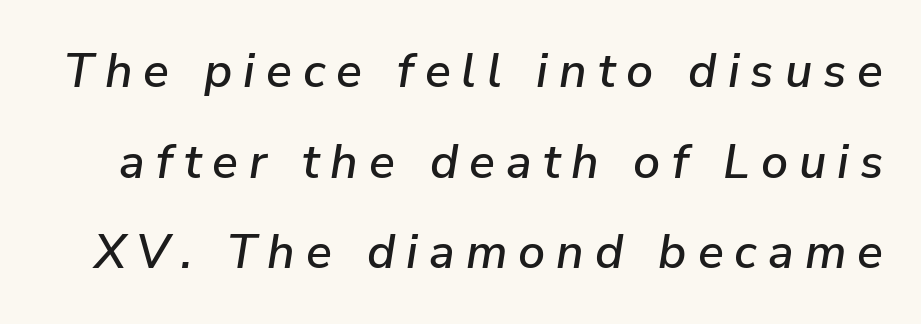
Each letter keeps its own natural width here, so spacing adapts to shape. Any mark beneath the type? The region is blank. These lines have a slow, spaced-out rhythm from letter to letter. Italic? Definitely — the glyphs are oblique.
